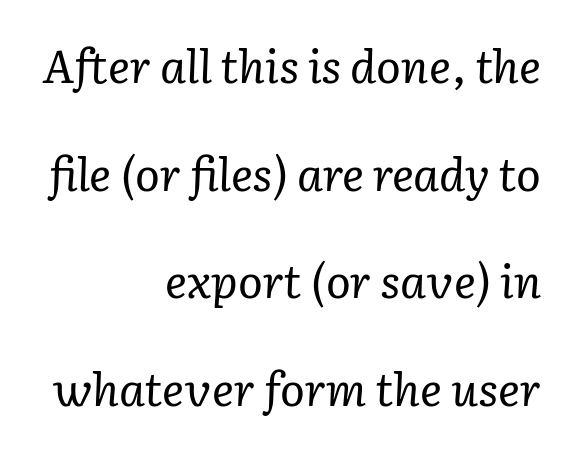
{"serif": "yes", "italic": "yes", "lean": "right", "slant_degrees": 2, "bold": "no", "weight": "regular", "width": "normal", "stroke_contrast": "low", "x_height": "medium", "monospaced": "no", "underline": "no", "align": "right", "line_spacing": "loose", "line_spacing_ratio": 2.34, "letter_spacing": "normal", "letter_spacing_em": 0.0, "glyph_px": 46}
